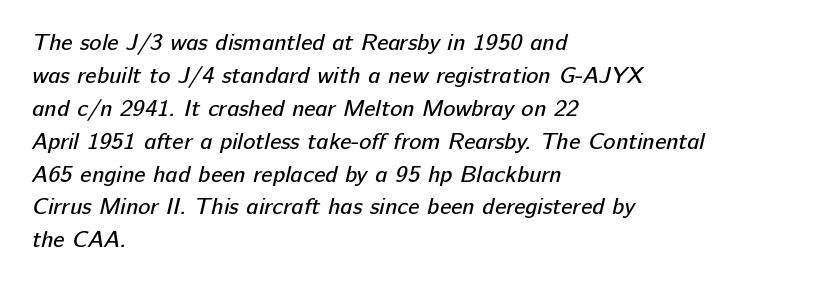
Q: Is the text bold? A: No.
Q: Is the text underlined? A: No.
Q: How is the paragraph aligned? A: Left-aligned.
Q: Is the spacing between letters normal or unusually wide? A: Normal.
Q: Is the spacing between lines tight, normal or loose? A: Normal.
